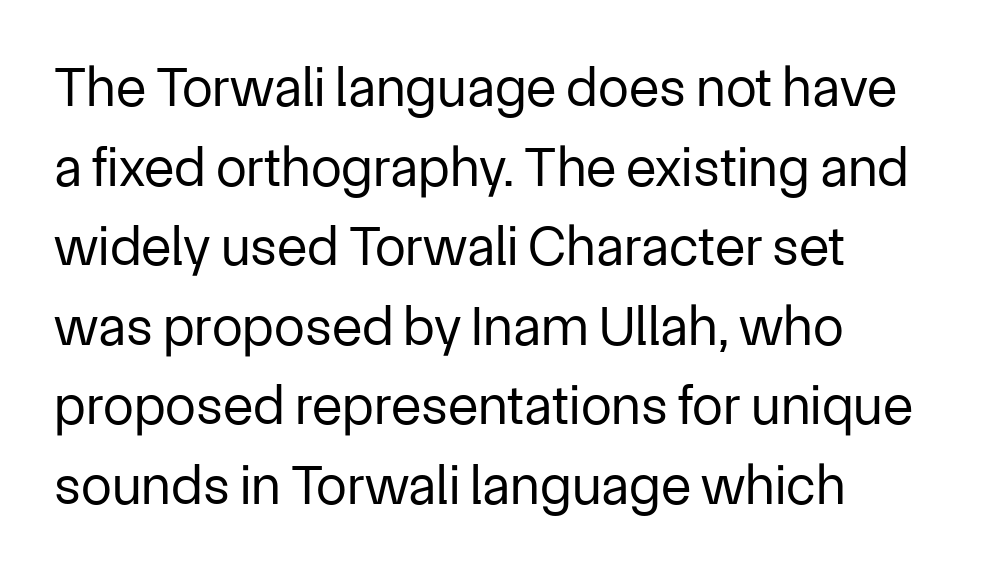
{"serif": "no", "italic": "no", "bold": "no", "weight": "regular", "width": "normal", "stroke_contrast": "low", "x_height": "medium", "monospaced": "no", "underline": "no", "align": "left", "line_spacing": "normal", "line_spacing_ratio": 1.42, "letter_spacing": "normal", "letter_spacing_em": 0.0, "glyph_px": 56}
